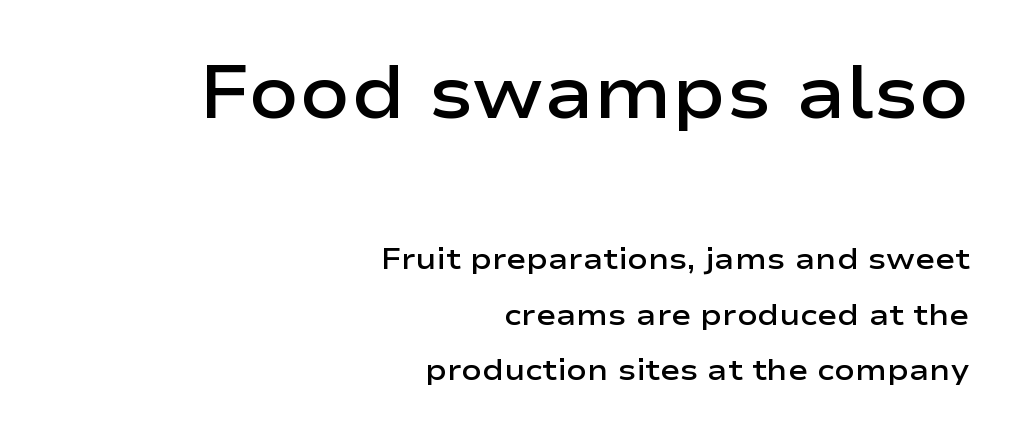
Q: Is the text bold? A: Semi-bold.
Q: Is the text italic (slanted)? A: No, it is upright.
Q: Is the typeface a serif or a sans-serif typeface? A: Sans-serif.
Q: Is the text underlined? A: No.
Q: How is the paragraph aligned? A: Right-aligned.
Q: Is the spacing between letters normal or unusually wide? A: Normal.
Q: Which block of text is set in a larger size, the first (top) or the second (bottom)? A: The first (top) one.
Q: Width (condensed, normal, or wide)? A: Wide.
Q: Stroke contrast? A: Low.
Q: x-height? A: Medium.
Q: Monospaced? A: No.
